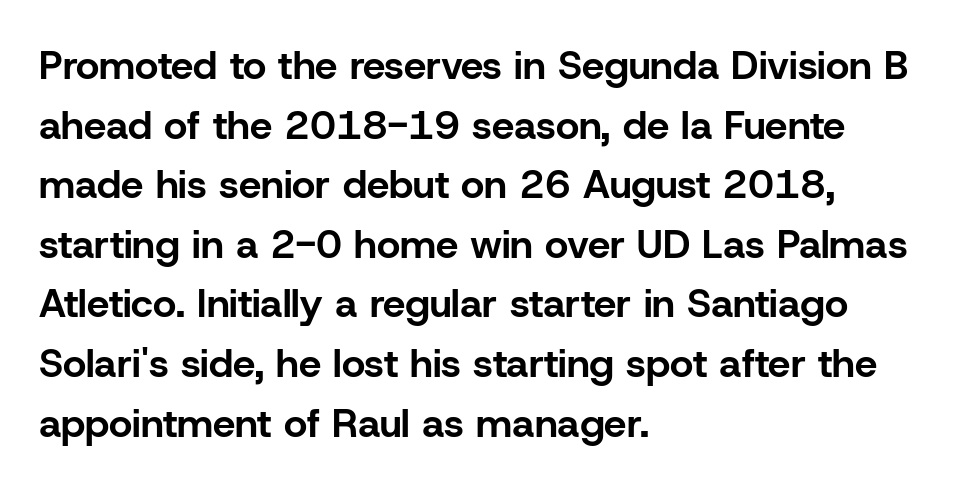
The image shows 40 px bold sans-serif type, upright; set left-aligned, normal line spacing (1.49x), normal letter spacing, not underlined; low stroke contrast and a medium x-height.
